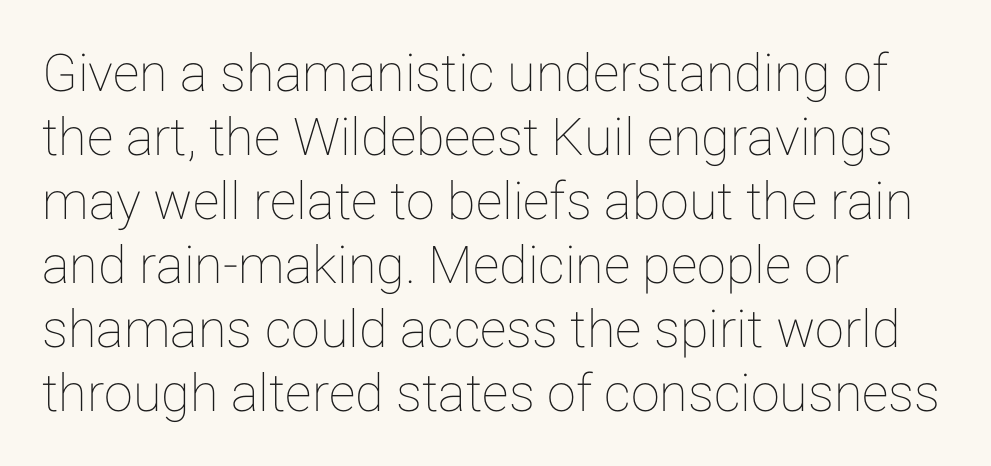
Q: Is the text italic (slanted)? A: No, it is upright.
Q: Is the text underlined? A: No.
Q: How is the paragraph aligned? A: Left-aligned.
Q: Is the spacing between letters normal or unusually wide? A: Normal.
Q: Width (condensed, normal, or wide)? A: Normal.
Q: Stroke contrast? A: Low.
Q: x-height? A: Medium.
Q: Monospaced? A: No.
